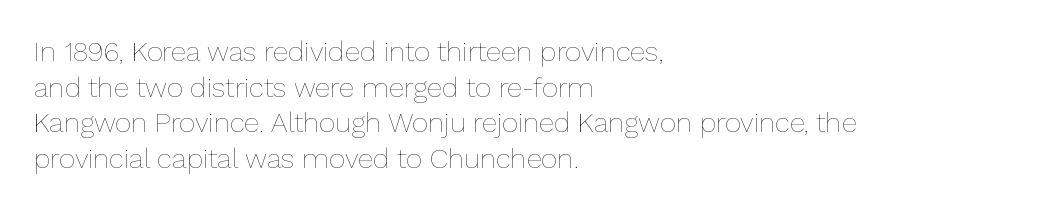
The image shows 28 px thin type, upright; set left-aligned, normal line spacing (1.27x), normal letter spacing, not underlined; low stroke contrast and a medium x-height.
